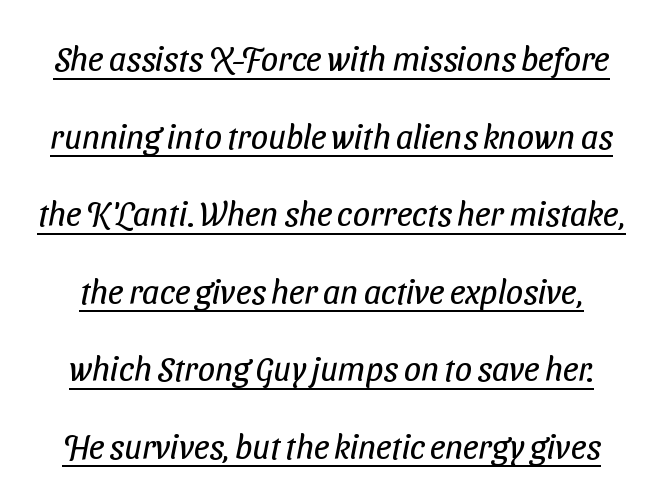
Q: Is the text bold? A: No.
Q: Is the typeface a serif or a sans-serif typeface? A: Sans-serif.
Q: Is the text underlined? A: Yes.
Q: Is the spacing between letters normal or unusually wide? A: Normal.
Q: Is the spacing between lines tight, normal or loose? A: Loose.
Q: Width (condensed, normal, or wide)? A: Condensed.
Q: Stroke contrast? A: Low.
Q: x-height? A: Medium.
Q: Monospaced? A: No.
